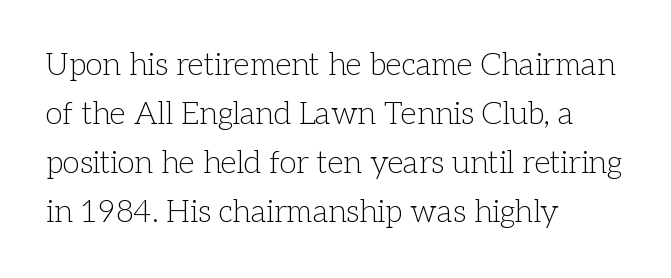
Q: Is the text bold? A: No.
Q: Is the text italic (slanted)? A: No, it is upright.
Q: Is the typeface a serif or a sans-serif typeface? A: Serif.
Q: Is the text underlined? A: No.
Q: How is the paragraph aligned? A: Left-aligned.
Q: Is the spacing between letters normal or unusually wide? A: Normal.
Q: Is the spacing between lines tight, normal or loose? A: Normal.
Q: Width (condensed, normal, or wide)? A: Normal.
Q: Stroke contrast? A: Low.
Q: x-height? A: Medium.
Q: Monospaced? A: No.
